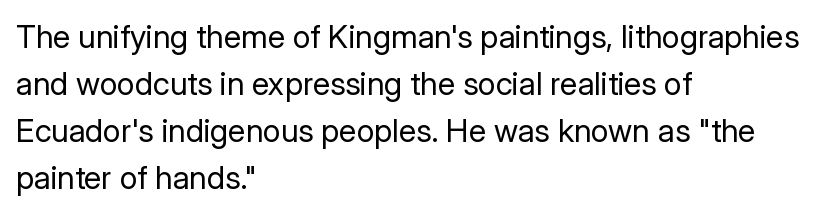
{"serif": "no", "italic": "no", "bold": "no", "weight": "regular", "width": "normal", "stroke_contrast": "low", "x_height": "medium", "monospaced": "no", "underline": "no", "align": "left", "line_spacing": "normal", "line_spacing_ratio": 1.47, "letter_spacing": "normal", "letter_spacing_em": 0.0, "glyph_px": 32}
